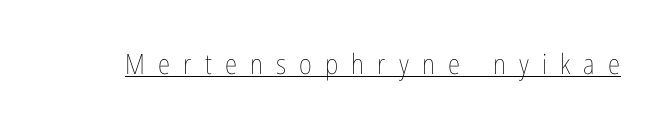
{"italic": "no", "bold": "no", "weight": "thin", "width": "condensed", "stroke_contrast": "low", "x_height": "medium", "monospaced": "no", "underline": "yes", "letter_spacing": "wide", "letter_spacing_em": 0.47, "glyph_px": 28}
